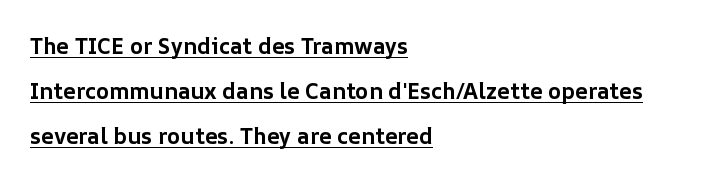
Q: Is the text bold? A: Yes.
Q: Is the text italic (slanted)? A: No, it is upright.
Q: Is the text underlined? A: Yes.
Q: How is the paragraph aligned? A: Left-aligned.
Q: Is the spacing between letters normal or unusually wide? A: Normal.
Q: Is the spacing between lines tight, normal or loose? A: Loose.
